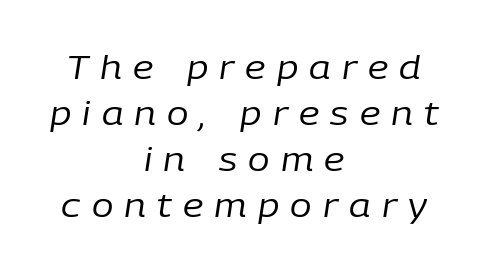
The image shows 32 px regular-weight type, italic (leaning right); set centered, normal line spacing (1.44x), unusually wide letter spacing (+0.35 em), not underlined; low stroke contrast and a medium x-height.
